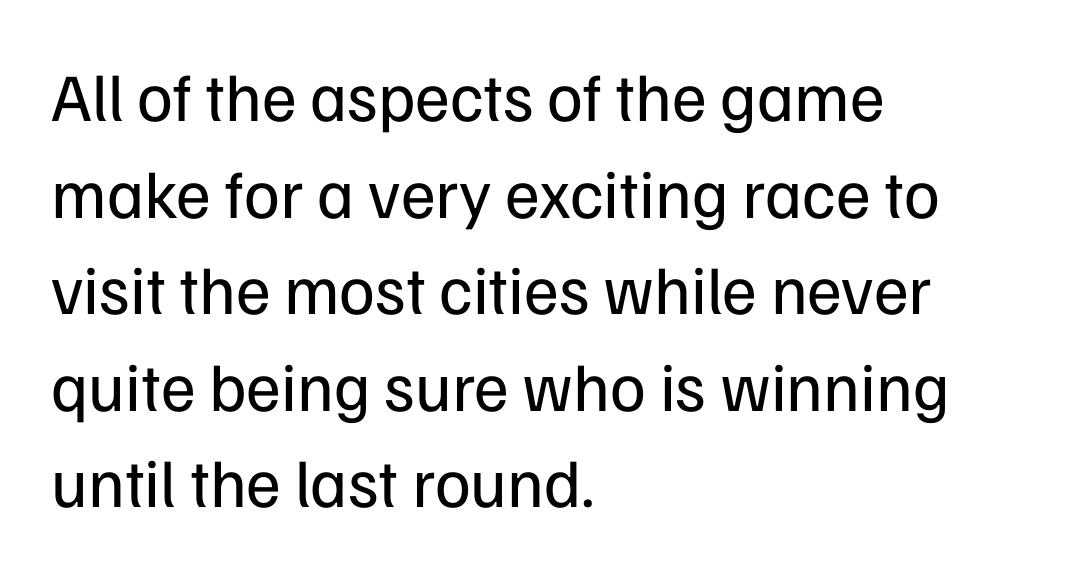
Q: Is the text bold? A: No.
Q: Is the text italic (slanted)? A: No, it is upright.
Q: Is the typeface a serif or a sans-serif typeface? A: Sans-serif.
Q: Is the text underlined? A: No.
Q: How is the paragraph aligned? A: Left-aligned.
Q: Is the spacing between letters normal or unusually wide? A: Normal.
Q: Is the spacing between lines tight, normal or loose? A: Normal.
Q: Width (condensed, normal, or wide)? A: Normal.
Q: Stroke contrast? A: Low.
Q: x-height? A: Medium.
Q: Monospaced? A: No.
